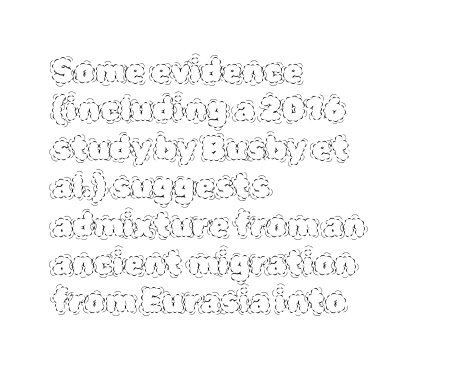
The image shows 32 px thin type, upright; set left-aligned, line spacing 1.2x, normal letter spacing, not underlined; a large x-height.
